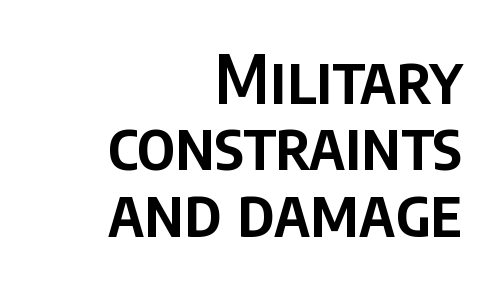
The passage shown stacks its lines with hardly any gap. Only glyphs here, with clear space below each row. Its strokes are somewhat broadened, the hallmark of semibold type. Think of a printed novel: that variable character pitch is what you see here.
